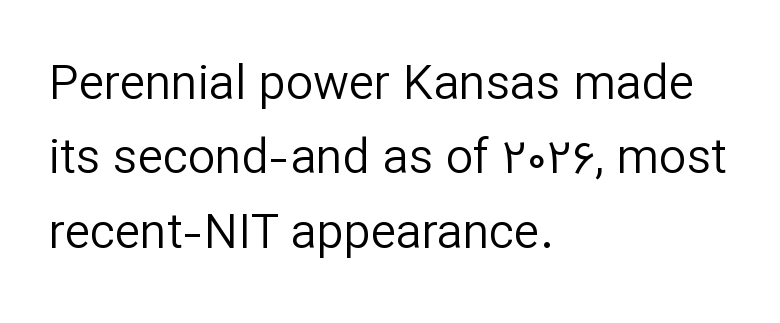
The image shows 48 px regular-weight sans-serif type, upright; set left-aligned, normal line spacing (1.55x), normal letter spacing, not underlined; low stroke contrast and a medium x-height.
